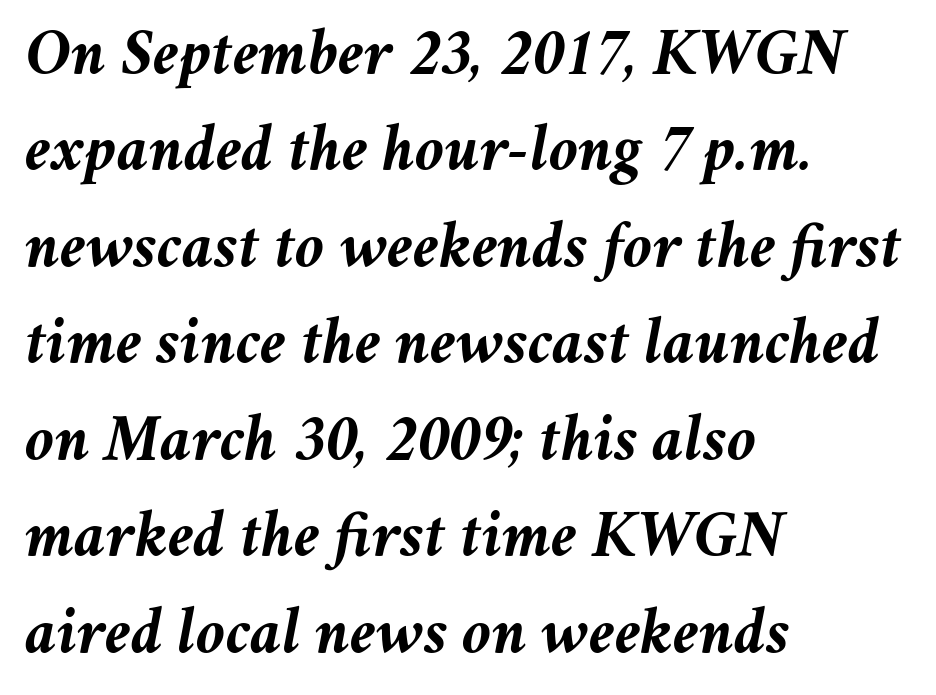
The rendering uses natural spacing where letterforms have individual widths. Plenty of ink on the page — the face is bold. Nobody touched the tracking dial on this one. The passage shown is not underscored anywhere.
